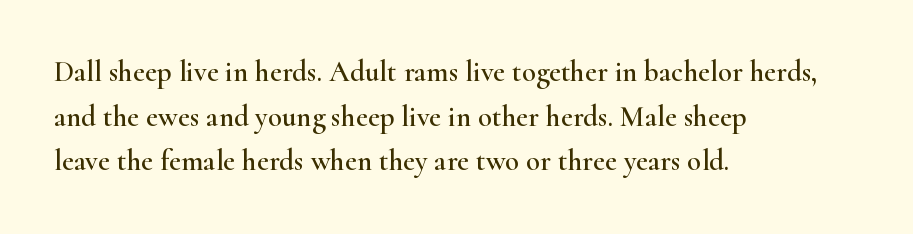
The image shows 29 px wide serif type, upright; set left-aligned, normal line spacing (1.54x), normal letter spacing, not underlined; high stroke contrast and a small x-height.
